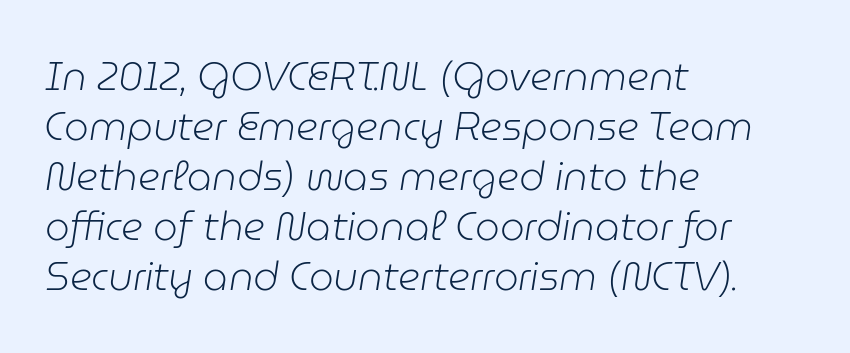
{"italic": "yes", "lean": "right", "slant_degrees": 9, "bold": "no", "weight": "light", "width": "normal", "stroke_contrast": "low", "x_height": "medium", "monospaced": "no", "underline": "no", "align": "left", "line_spacing": "normal", "line_spacing_ratio": 1.28, "letter_spacing": "normal", "letter_spacing_em": 0.0, "glyph_px": 39}
